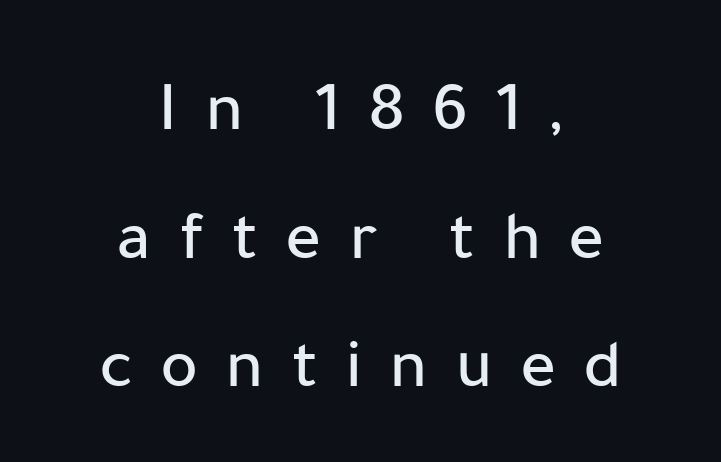
The image shows 71 px sans-serif type, upright; set centered, line spacing 1.81x, unusually wide letter spacing (+0.38 em), not underlined; low stroke contrast and a medium x-height.
